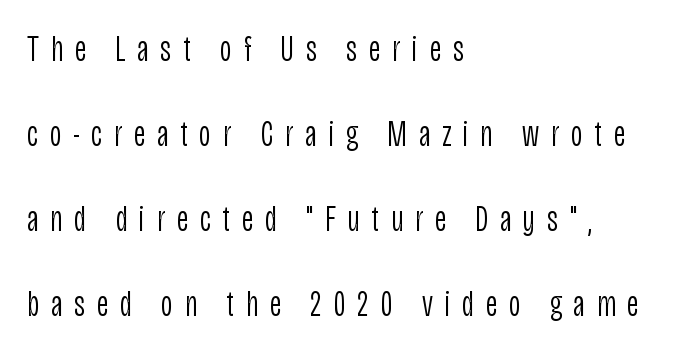
Widely set lines give the paragraph a tall, airy silhouette. Upright lettering throughout. Counters stay open thanks to moderate or lighter strokes. Do the characters align in a grid? No, the font is proportional. The lines are quadded left. The text was rendered using a sans face with plain stroke endings.
